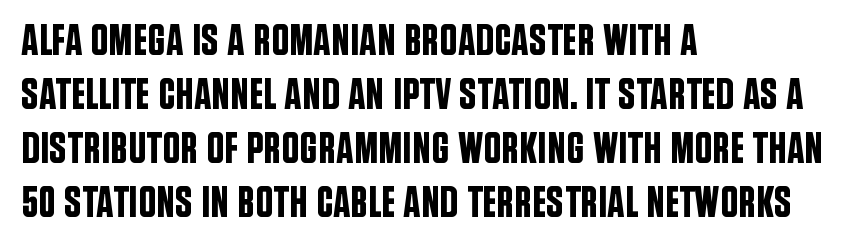
Q: Is the text italic (slanted)? A: No, it is upright.
Q: Is the typeface a serif or a sans-serif typeface? A: Sans-serif.
Q: Is the text underlined? A: No.
Q: How is the paragraph aligned? A: Left-aligned.
Q: Is the spacing between letters normal or unusually wide? A: Normal.
Q: Width (condensed, normal, or wide)? A: Condensed.
Q: Stroke contrast? A: Low.
Q: x-height? A: Large.
Q: Monospaced? A: No.
